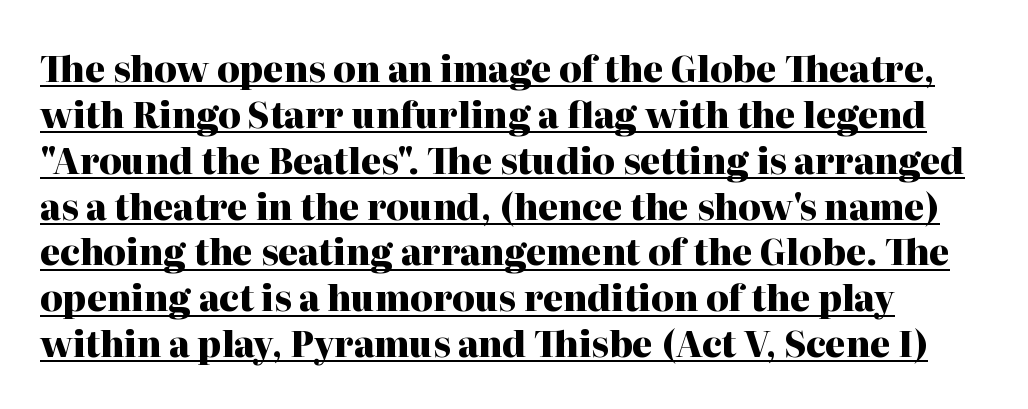
The image shows 35 px heavy serif type, upright; set normal line spacing (1.31x), normal letter spacing, underlined; high stroke contrast and a medium x-height.
